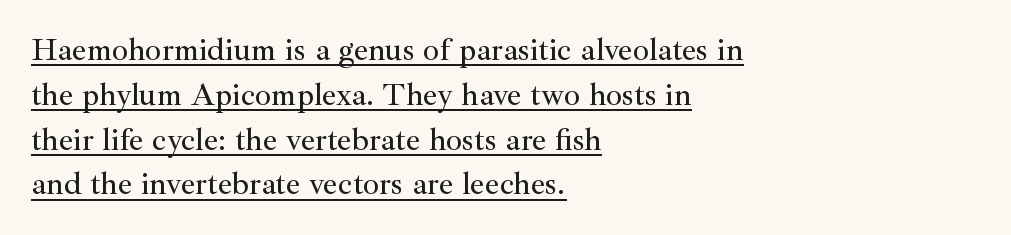
Spacing verdict: proportional, widths tailored to each character. Horizontally, the lines are justified to the leading edge only. These lines were composed using upright roman letters. Somebody hit Ctrl+U on this one — the words are underlined.
